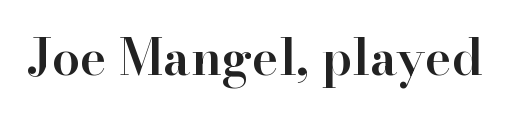
{"serif": "yes", "italic": "no", "bold": "semi", "weight": "semibold", "width": "normal", "stroke_contrast": "high", "x_height": "small", "monospaced": "no", "underline": "no", "letter_spacing": "normal", "letter_spacing_em": 0.0, "glyph_px": 50}
